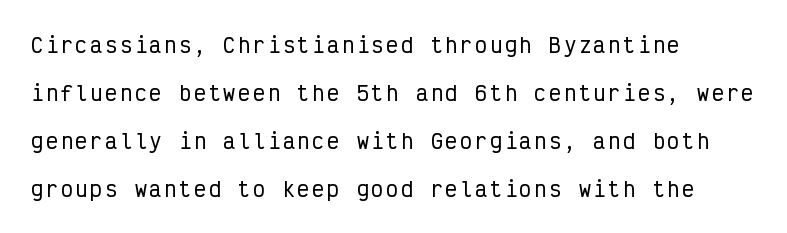
{"italic": "no", "underline": "no", "align": "left", "line_spacing": "loose", "line_spacing_ratio": 2.4, "glyph_px": 20}
